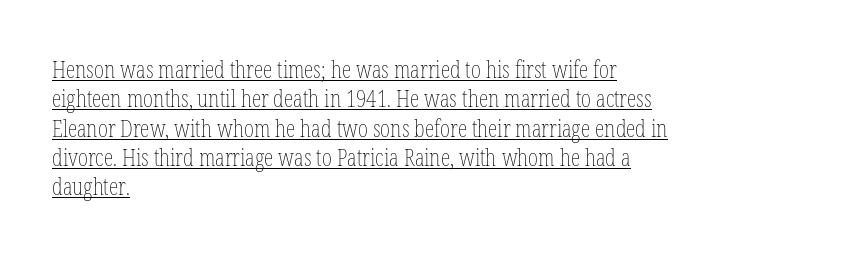
{"italic": "no", "bold": "no", "underline": "yes", "align": "left", "line_spacing_ratio": 1.22, "letter_spacing": "normal", "letter_spacing_em": 0.0, "glyph_px": 24}
